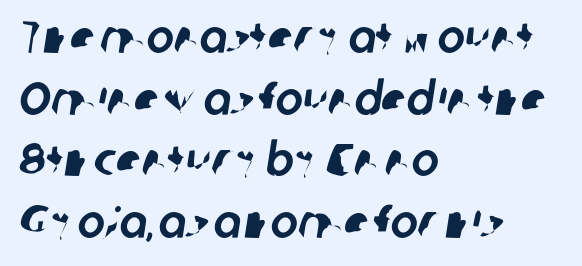
The image shows 46 px sans-serif type; set left-aligned, normal line spacing (1.34x), normal letter spacing, not underlined; low stroke contrast and a medium x-height.
